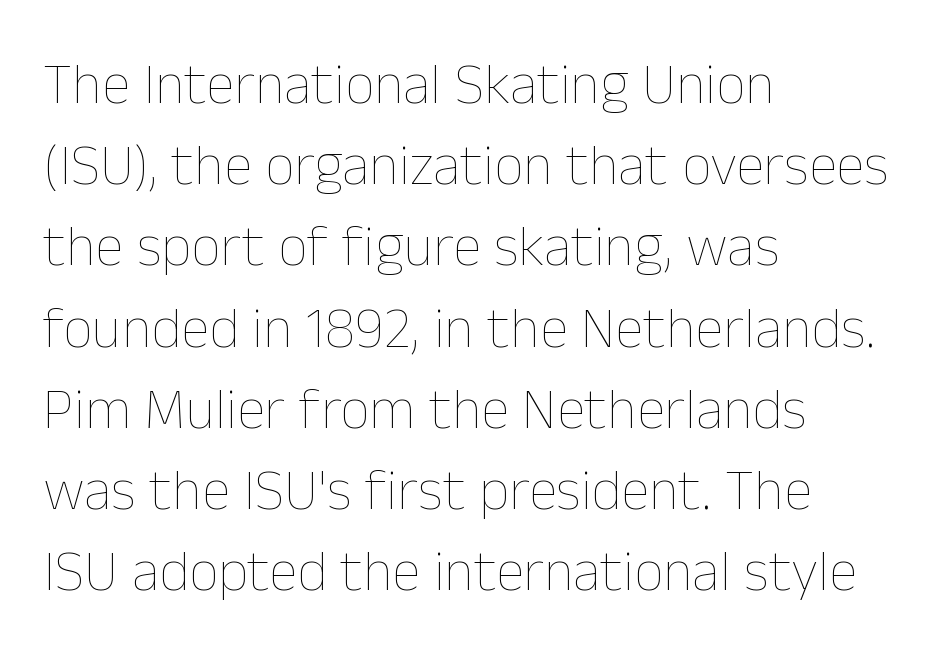
Q: Is the text bold? A: No.
Q: Is the text italic (slanted)? A: No, it is upright.
Q: Is the text underlined? A: No.
Q: How is the paragraph aligned? A: Left-aligned.
Q: Is the spacing between letters normal or unusually wide? A: Normal.
Q: Is the spacing between lines tight, normal or loose? A: Normal.
Q: Width (condensed, normal, or wide)? A: Normal.
Q: Stroke contrast? A: Low.
Q: x-height? A: Medium.
Q: Monospaced? A: No.
